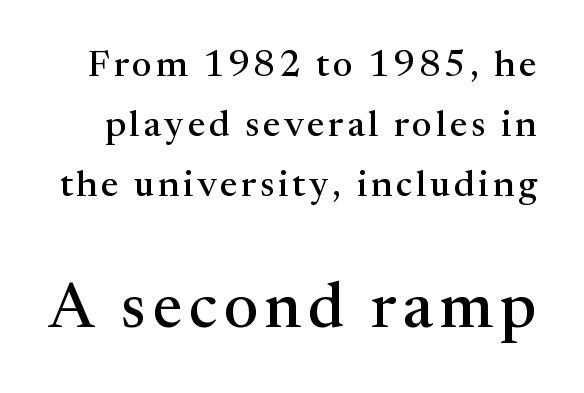
This sample keeps an unexceptional amount of space between lines. Every character sits straight up, as roman type does. The face used here is proportionally spaced, like ordinary book or web type. Bare-footed words on every line. The rendering enlarges the type as you move from the upper chunk to the lower. A serif font was chosen for this passage.
